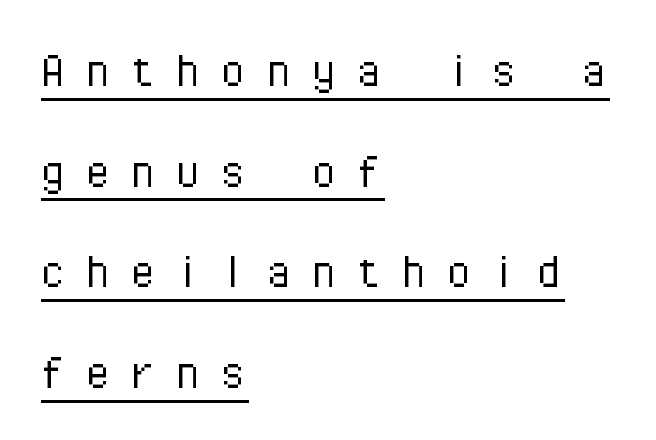
The image shows 55 px light sans-serif type, upright, monospaced; set left-aligned, line spacing 1.83x, unusually wide letter spacing (+0.32 em), underlined; low stroke contrast and a medium x-height.
